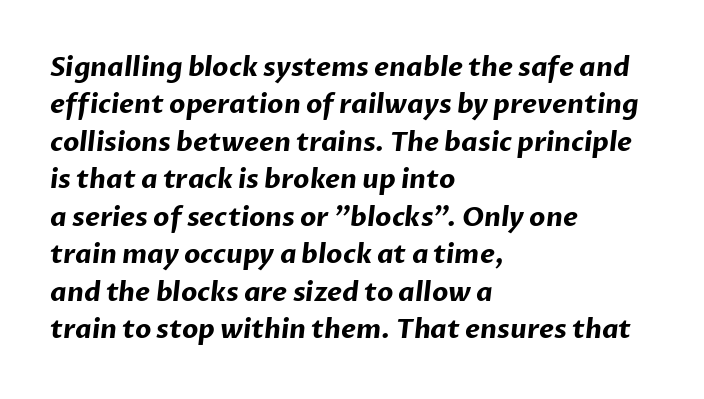
The image shows 26 px bold type; set left-aligned, normal line spacing (1.44x), normal letter spacing, not underlined.
